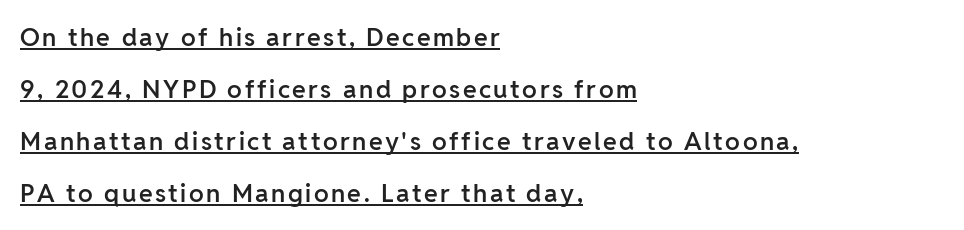
Q: Is the text bold? A: Semi-bold.
Q: Is the text italic (slanted)? A: No, it is upright.
Q: Is the text underlined? A: Yes.
Q: How is the paragraph aligned? A: Left-aligned.
Q: Is the spacing between lines tight, normal or loose? A: Loose.
